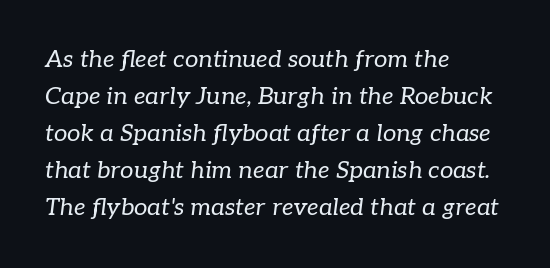
The image shows 24 px text type, italic (leaning right); set left-aligned, normal line spacing (1.54x), normal letter spacing, not underlined.
